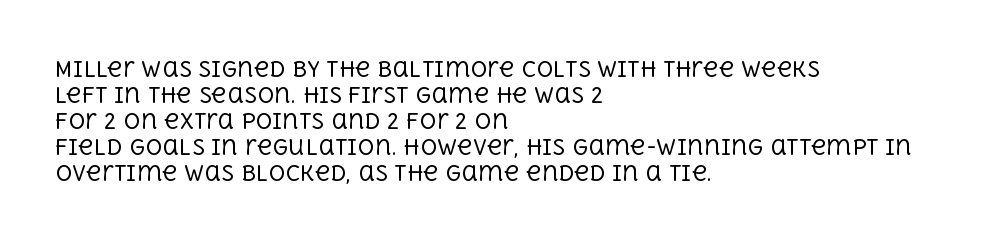
{"italic": "no", "bold": "no", "underline": "no", "align": "left", "line_spacing_ratio": 1.24, "letter_spacing": "normal", "letter_spacing_em": 0.0, "glyph_px": 21}
